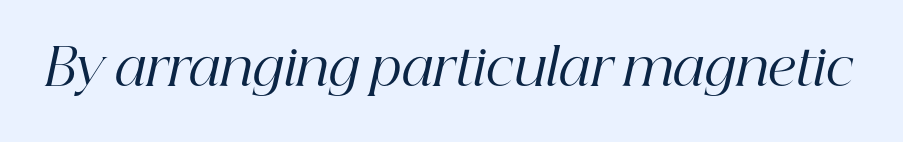
Each word holds together tightly as a unit, with standard inter-letter gaps. The lettering tilts uniformly, giving the passage an italic look. The typeface has the unassuming heft of standard copy or less. The zone under the glyphs is completely vacant. Here the designer chose a conventional face with non-uniform glyph widths.
